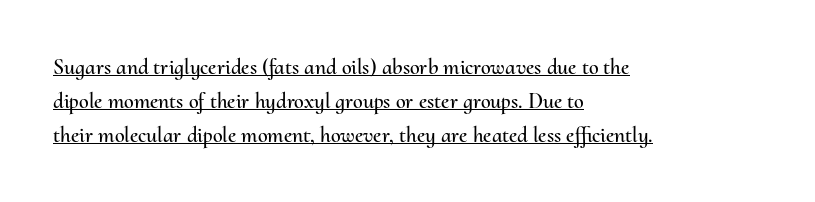
Q: Is the text italic (slanted)? A: No, it is upright.
Q: Is the text underlined? A: Yes.
Q: How is the paragraph aligned? A: Left-aligned.
Q: Is the spacing between letters normal or unusually wide? A: Normal.
Q: Is the spacing between lines tight, normal or loose? A: Normal.
